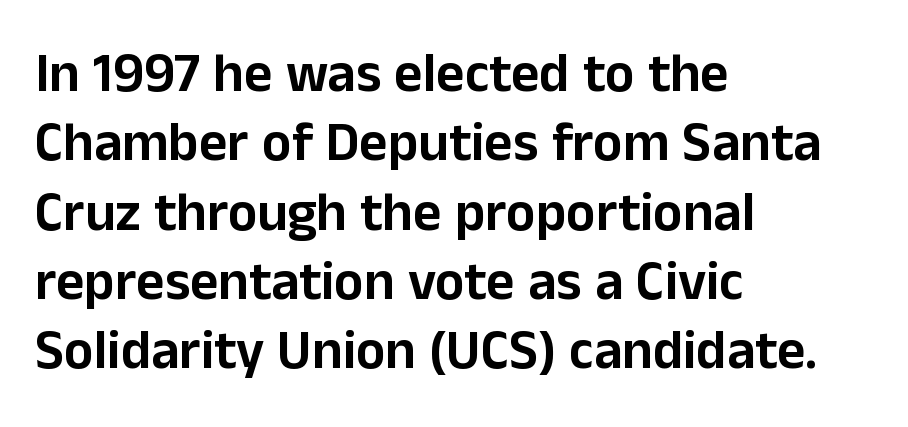
The designer left line spacing at the default. Check the space under the baseline: it is left empty. The face used here is a sans, in the tradition of grotesques and geometrics. The passage shown is typed in a proportional face where columns would drift. The horizontal fit of the characters is conventional and even. A typesetter would mark this as roman, not italic.
